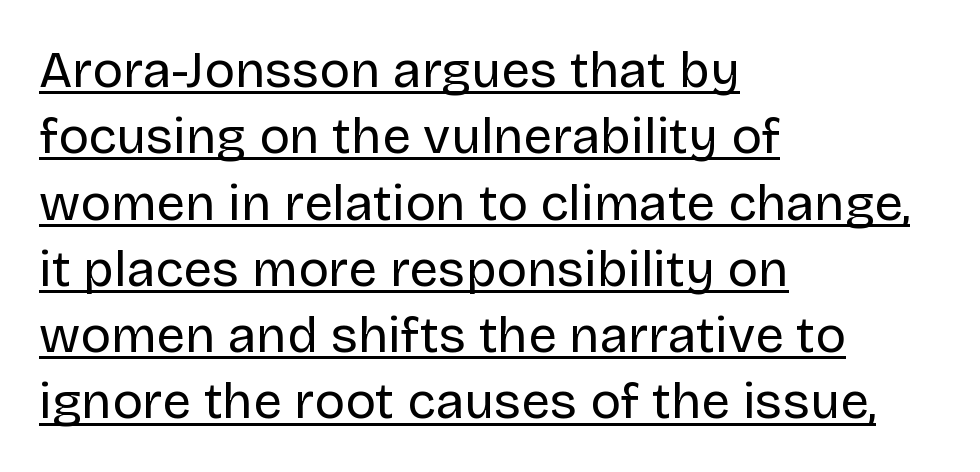
{"serif": "no", "italic": "no", "bold": "no", "weight": "regular", "width": "normal", "stroke_contrast": "low", "x_height": "large", "monospaced": "no", "underline": "yes", "align": "left", "line_spacing": "normal", "line_spacing_ratio": 1.3, "letter_spacing": "normal", "letter_spacing_em": 0.0, "glyph_px": 51}
